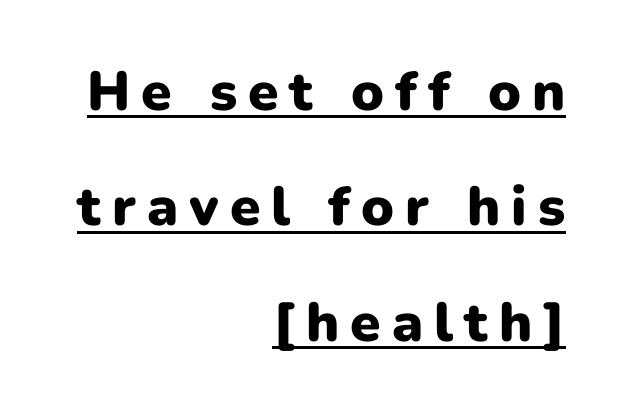
This is the regular roman posture of the typeface. Notice how the passage keeps a crisp vertical edge on the right only. Leading is clearly above the norm, producing a sparse column. A full-strength bold gives these letters their thick strokes. No feet cap the strokes, marking this as sans-serif type.
